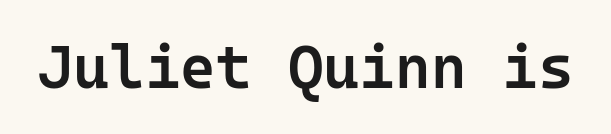
Q: Is the text bold? A: Semi-bold.
Q: Is the text italic (slanted)? A: No, it is upright.
Q: Is the typeface a serif or a sans-serif typeface? A: Sans-serif.
Q: Is the text underlined? A: No.
Q: Is the spacing between letters normal or unusually wide? A: Normal.
Q: Width (condensed, normal, or wide)? A: Normal.
Q: Stroke contrast? A: Low.
Q: x-height? A: Medium.
